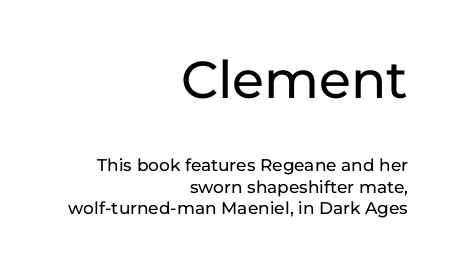
{"serif": "no", "italic": "no", "width": "normal", "stroke_contrast": "low", "x_height": "medium", "monospaced": "no", "underline": "no", "align": "right", "line_spacing": "normal", "line_spacing_ratio": 1.26, "letter_spacing": "normal", "letter_spacing_em": 0.0, "larger_block": "first", "size_ratio": 3.06, "glyph_px": 52}
